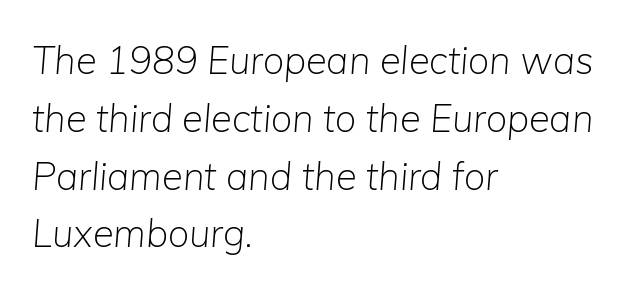
{"italic": "yes", "lean": "right", "slant_degrees": 5, "bold": "no", "weight": "light", "width": "normal", "stroke_contrast": "low", "x_height": "medium", "monospaced": "no", "underline": "no", "align": "left", "line_spacing": "normal", "line_spacing_ratio": 1.52, "letter_spacing": "normal", "letter_spacing_em": 0.0, "glyph_px": 38}
